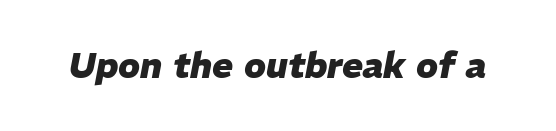
{"italic": "yes", "lean": "right", "slant_degrees": 11, "bold": "yes", "weight": "heavy", "width": "normal", "stroke_contrast": "low", "x_height": "medium", "monospaced": "no", "underline": "no", "letter_spacing": "normal", "letter_spacing_em": 0.0, "glyph_px": 35}
